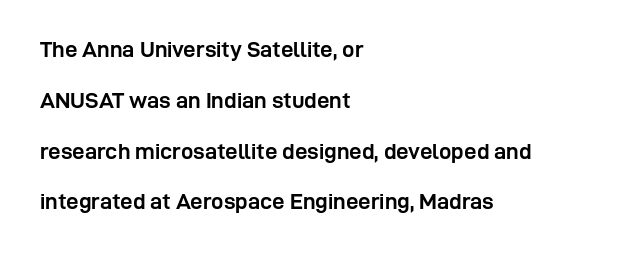
{"italic": "no", "bold": "yes", "underline": "no", "align": "left", "line_spacing": "loose", "line_spacing_ratio": 2.31, "letter_spacing": "normal", "letter_spacing_em": 0.0, "glyph_px": 22}
